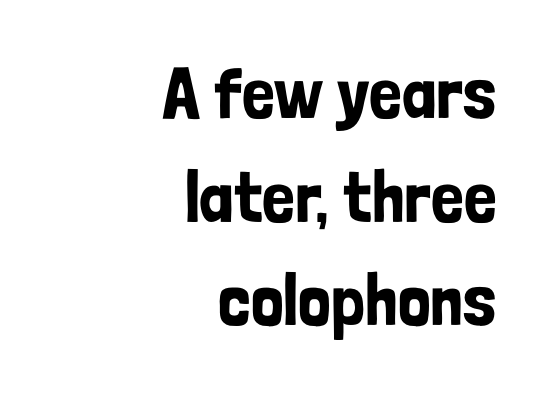
Q: Is the text italic (slanted)? A: No, it is upright.
Q: Is the typeface a serif or a sans-serif typeface? A: Sans-serif.
Q: Is the text underlined? A: No.
Q: How is the paragraph aligned? A: Right-aligned.
Q: Is the spacing between letters normal or unusually wide? A: Normal.
Q: Is the spacing between lines tight, normal or loose? A: Normal.
Q: Width (condensed, normal, or wide)? A: Condensed.
Q: Stroke contrast? A: Low.
Q: x-height? A: Medium.
Q: Monospaced? A: No.
